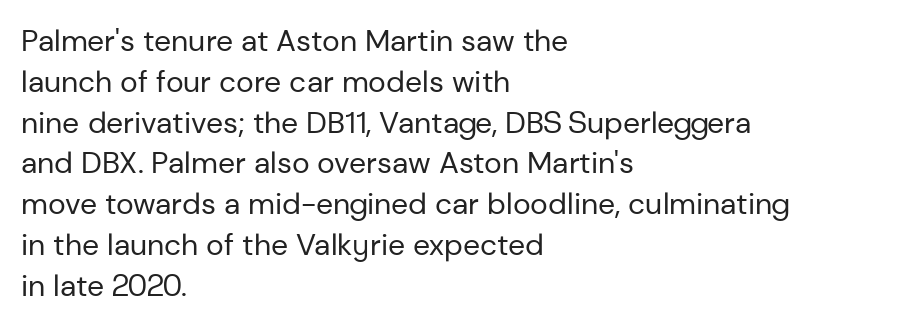
Q: Is the text bold? A: No.
Q: Is the text italic (slanted)? A: No, it is upright.
Q: Is the typeface a serif or a sans-serif typeface? A: Sans-serif.
Q: Is the text underlined? A: No.
Q: How is the paragraph aligned? A: Left-aligned.
Q: Is the spacing between letters normal or unusually wide? A: Normal.
Q: Is the spacing between lines tight, normal or loose? A: Normal.
Q: Width (condensed, normal, or wide)? A: Normal.
Q: Stroke contrast? A: Low.
Q: x-height? A: Medium.
Q: Monospaced? A: No.
